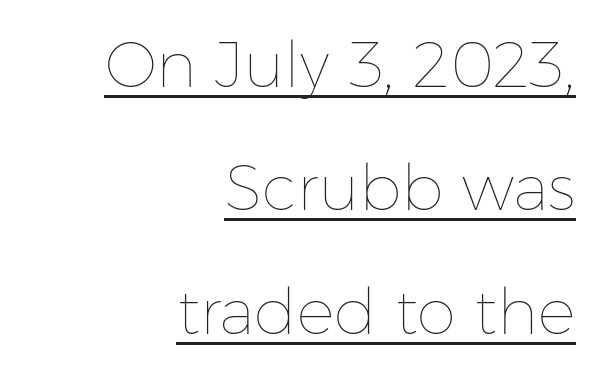
{"italic": "no", "bold": "no", "weight": "thin", "width": "normal", "stroke_contrast": "low", "x_height": "medium", "monospaced": "no", "underline": "yes", "align": "right", "line_spacing": "loose", "line_spacing_ratio": 1.96, "letter_spacing": "normal", "letter_spacing_em": 0.0, "glyph_px": 63}
